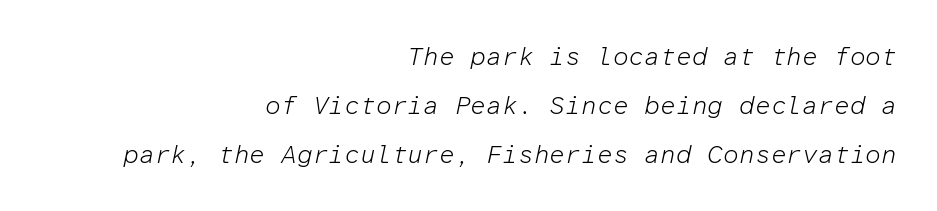
Q: Is the text bold? A: No.
Q: Is the text italic (slanted)? A: Yes, it leans right by about 12 degrees.
Q: Is the text underlined? A: No.
Q: How is the paragraph aligned? A: Right-aligned.
Q: Is the spacing between letters normal or unusually wide? A: Normal.
Q: Is the spacing between lines tight, normal or loose? A: Loose.
